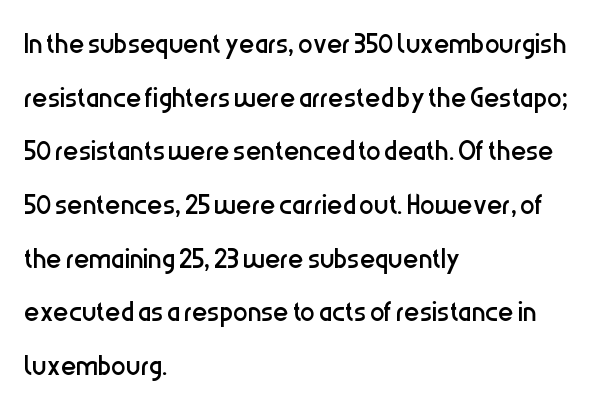
{"serif": "no", "italic": "no", "bold": "no", "weight": "regular", "width": "condensed", "stroke_contrast": "low", "x_height": "medium", "monospaced": "no", "underline": "no", "align": "left", "line_spacing": "normal", "line_spacing_ratio": 1.45, "letter_spacing": "normal", "letter_spacing_em": 0.0, "glyph_px": 37}
